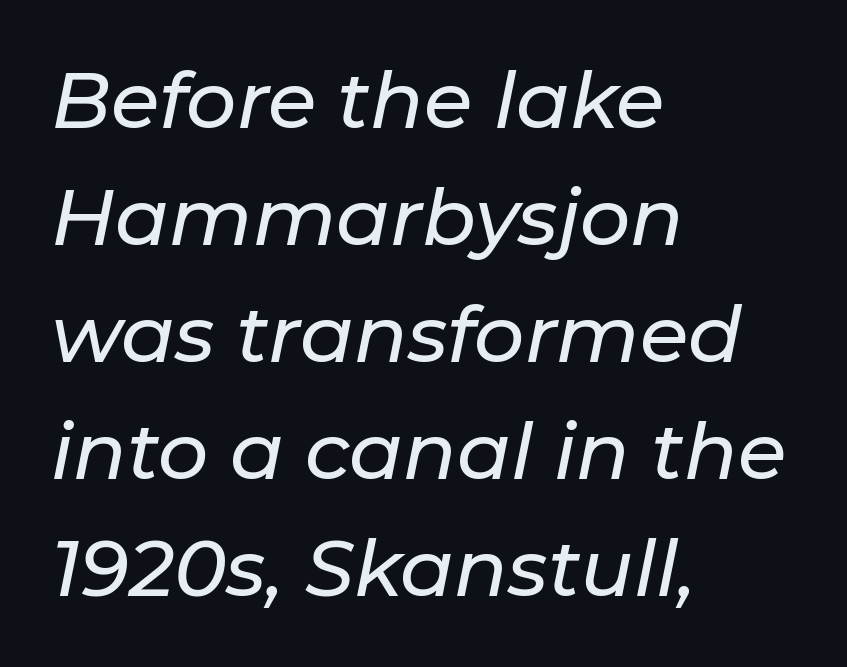
Honestly, there is no underline to notice here at all. Is the block centered? No — it sits flush against the left margin. Slant detected: the letters are inclined. Character widths vary here, with narrow letters taking less room than wide ones. Successive baselines arrive at the customary interval. There is no visible air inserted between adjacent glyphs.
